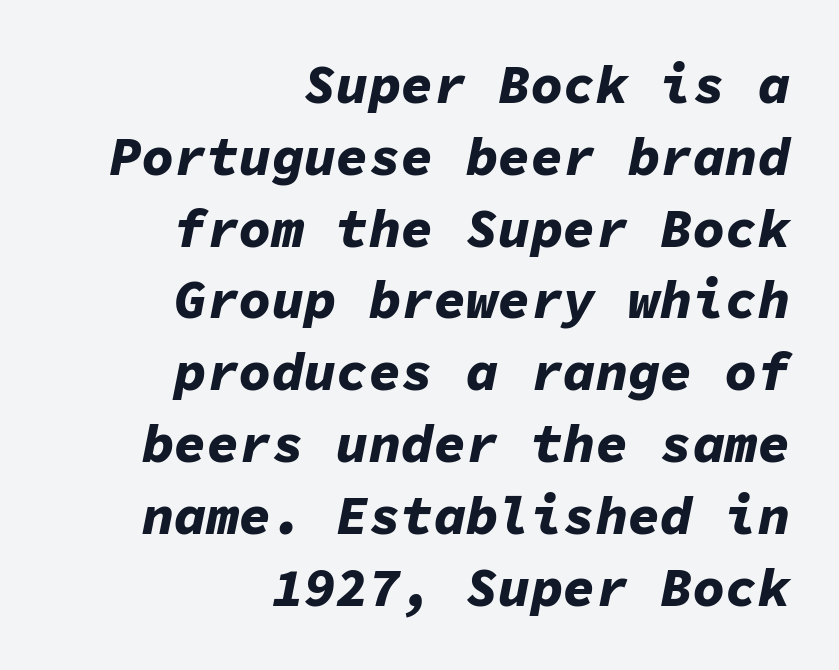
The image shows 54 px bold type, italic (leaning right), monospaced; set right-aligned, normal line spacing (1.33x), normal letter spacing, not underlined; low stroke contrast and a medium x-height.
